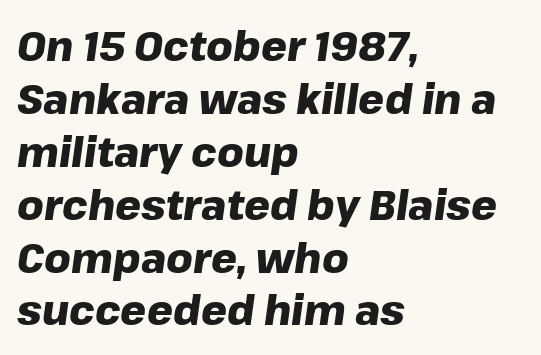
The image shows 41 px heavy type, italic (leaning right); set left-aligned, normal line spacing (1.29x), normal letter spacing, not underlined; low stroke contrast and a medium x-height.
